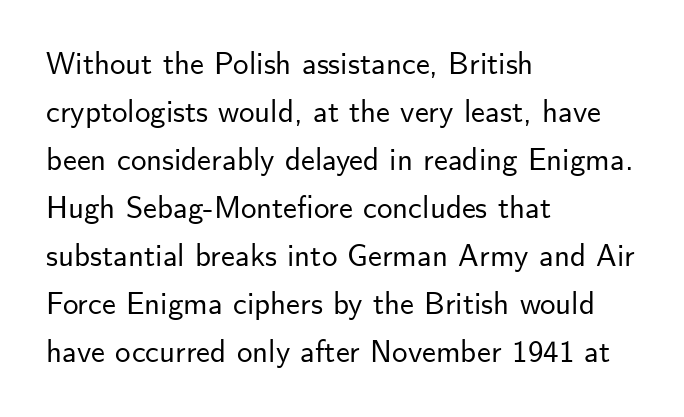
Vertically, the passage feels balanced, rows spaced as you'd expect. Quick note: not italic, upright. These lines are rendered in a variable-pitch font. Glance below the letters and you will spot only blank space. A student would call this left alignment; a typographer would say flush left, rag right.
